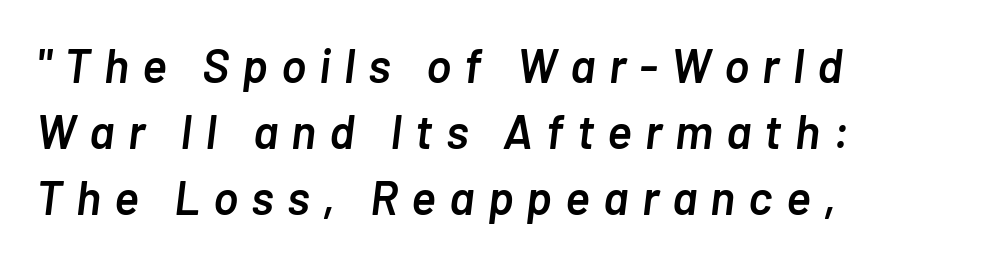
Q: Is the text bold? A: Semi-bold.
Q: Is the text italic (slanted)? A: Yes, it leans right by about 7 degrees.
Q: Is the text underlined? A: No.
Q: How is the paragraph aligned? A: Left-aligned.
Q: Is the spacing between letters normal or unusually wide? A: Unusually wide.
Q: Is the spacing between lines tight, normal or loose? A: Normal.
Q: Width (condensed, normal, or wide)? A: Normal.
Q: Stroke contrast? A: Low.
Q: x-height? A: Medium.
Q: Monospaced? A: No.
